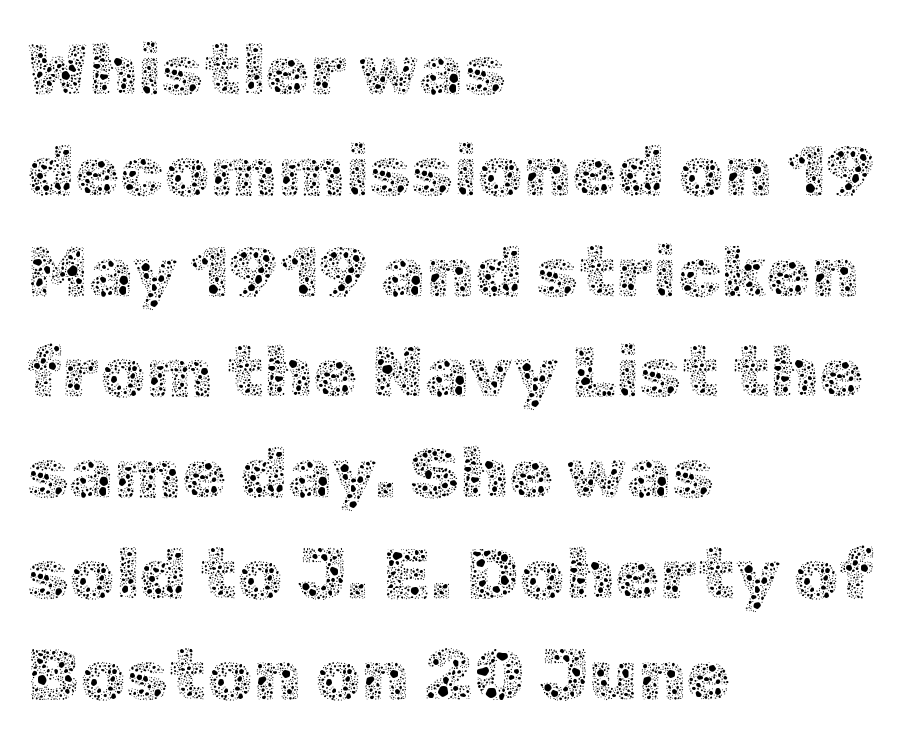
Words appear dense and cohesive because spacing is normal. No word sits above an underline. Looks like regular typesetting: each glyph gets only the width it needs. These lines are set flush left with a ragged right edge. Is the type heavy? It reads as light-to-regular instead. Regarding leading, the lines here are spaced in the standard way.
